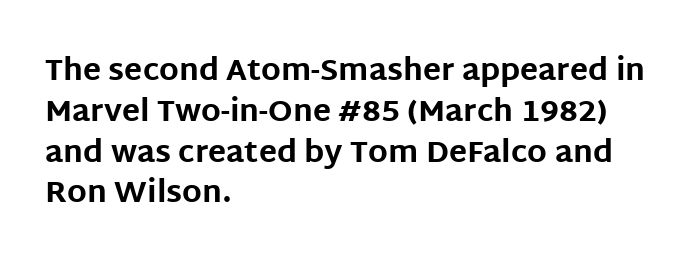
{"serif": "no", "italic": "no", "bold": "yes", "weight": "bold", "width": "normal", "stroke_contrast": "low", "x_height": "large", "monospaced": "no", "underline": "no", "align": "left", "line_spacing": "normal", "line_spacing_ratio": 1.36, "letter_spacing": "normal", "letter_spacing_em": 0.0, "glyph_px": 30}
